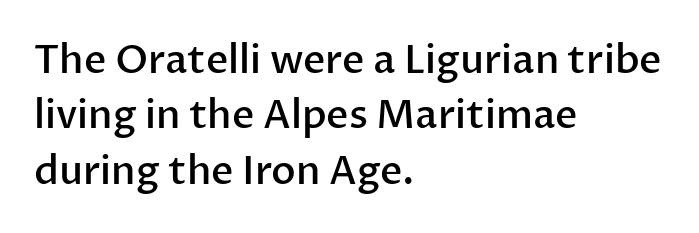
The image shows 39 px semibold sans-serif type, upright; set left-aligned, normal line spacing (1.42x), normal letter spacing, not underlined; low stroke contrast and a medium x-height.
